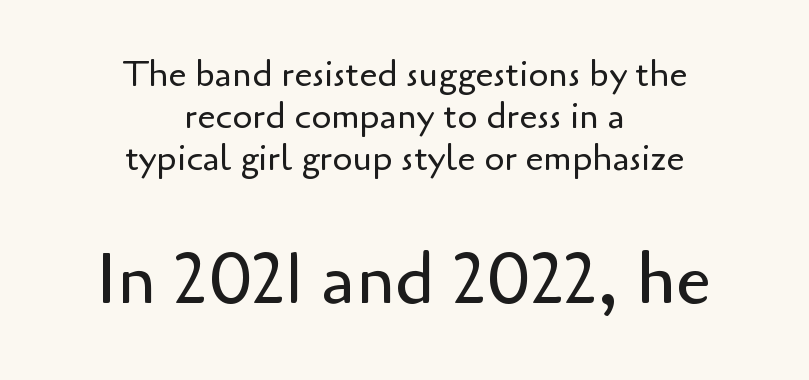
The image shows 71 px regular-weight sans-serif type, upright; set centered, line spacing 1.16x, normal letter spacing, not underlined; the second (bottom) block is 1.97x larger; low stroke contrast and a small x-height.
